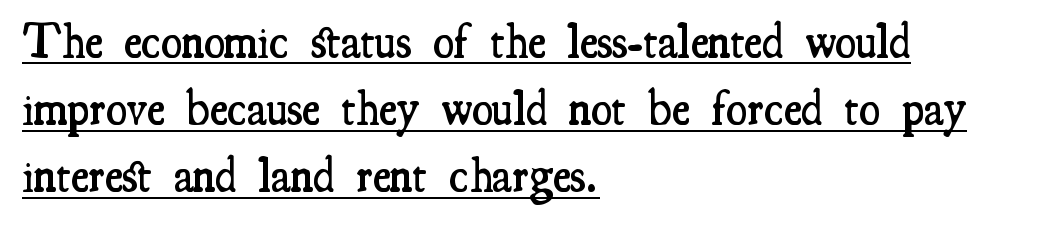
The image shows 48 px semibold, condensed serif type, upright; set left-aligned, normal line spacing (1.4x), normal letter spacing, underlined; medium stroke contrast and a small x-height.
